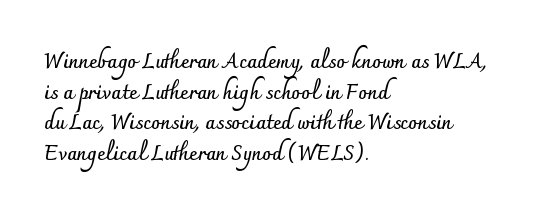
Underlining? Definitely not there. The paragraph has a hard left edge and a soft right edge. What weight is shown? A full bold with thick strokes.
